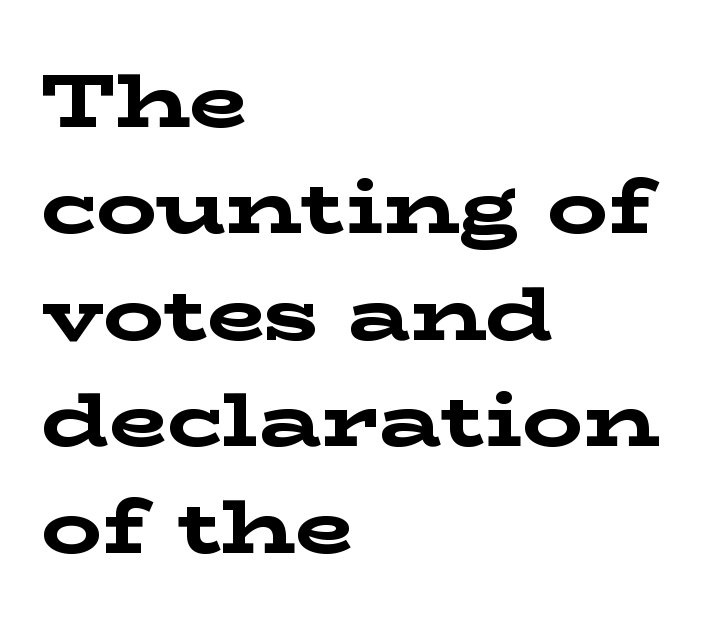
The image shows 76 px bold, wide serif type, upright; set left-aligned, normal line spacing (1.4x), normal letter spacing, not underlined; low stroke contrast and a medium x-height.
